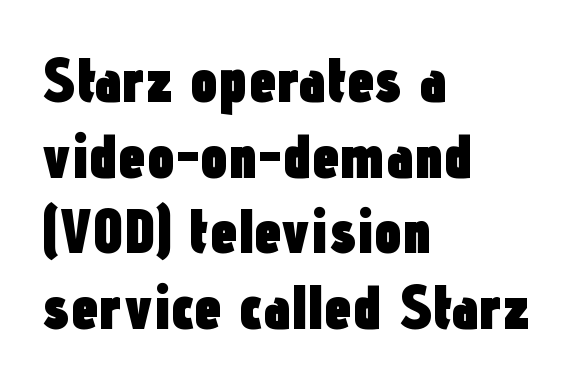
The image shows 62 px heavy, condensed sans-serif type, upright; set left-aligned, line spacing 1.22x, normal letter spacing, not underlined; low stroke contrast and a medium x-height.
